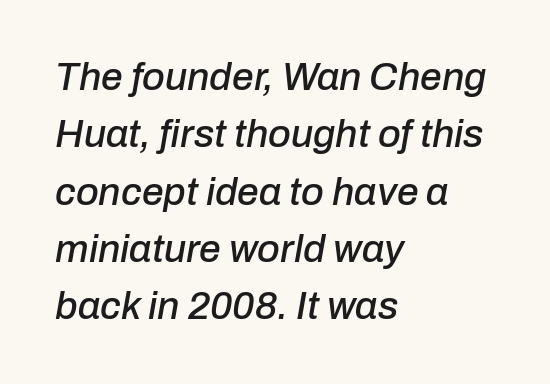
Q: Is the text italic (slanted)? A: Yes, it leans right by about 10 degrees.
Q: Is the text underlined? A: No.
Q: How is the paragraph aligned? A: Left-aligned.
Q: Is the spacing between letters normal or unusually wide? A: Normal.
Q: Is the spacing between lines tight, normal or loose? A: Normal.
Q: Width (condensed, normal, or wide)? A: Normal.
Q: Stroke contrast? A: Low.
Q: x-height? A: Medium.
Q: Monospaced? A: No.
